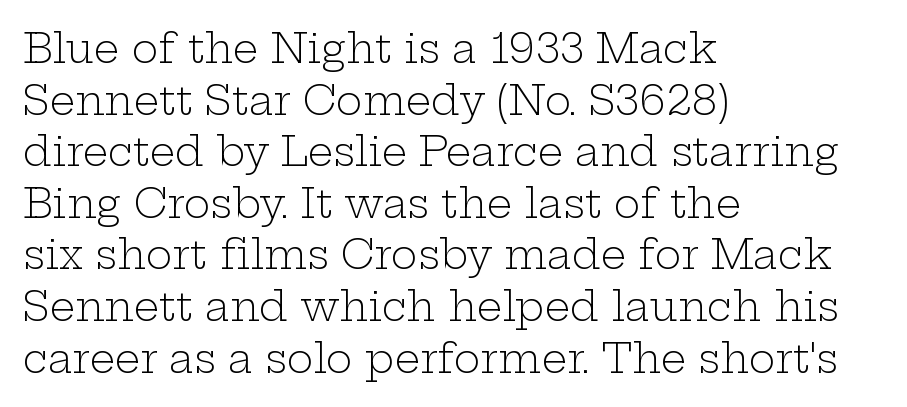
Visually the block forms a straight wall on the left and a jagged coastline on the right. The face used here is seriffed, in the tradition of book romans. Descender tails drop into unmarked territory. Regular leading. No italicization has been applied; the sample stays upright. Inter-character spacing is left at the font's built-in metrics.
